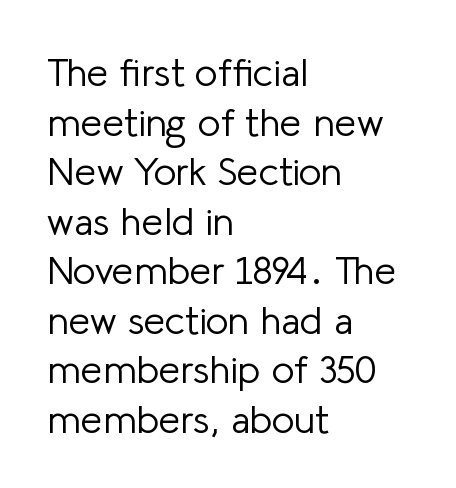
The image shows 39 px light sans-serif type, upright; set left-aligned, normal line spacing (1.27x), normal letter spacing, not underlined; low stroke contrast and a medium x-height.
